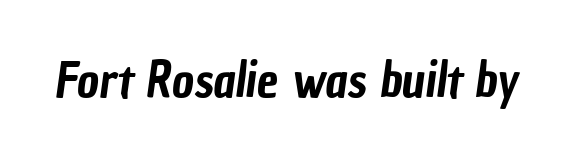
{"serif": "no", "width": "condensed", "stroke_contrast": "low", "x_height": "medium", "monospaced": "no", "underline": "no", "letter_spacing": "normal", "letter_spacing_em": 0.0, "glyph_px": 48}
